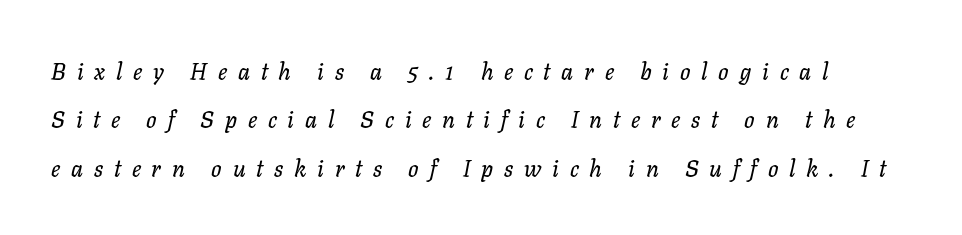
Q: Is the text italic (slanted)? A: Yes, it leans right by about 11 degrees.
Q: Is the text underlined? A: No.
Q: Is the spacing between letters normal or unusually wide? A: Unusually wide.
Q: Is the spacing between lines tight, normal or loose? A: Loose.
